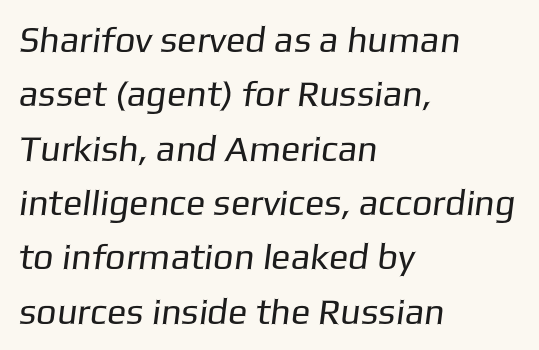
The image shows 36 px regular-weight sans-serif type; set left-aligned, normal line spacing (1.51x), normal letter spacing, not underlined; low stroke contrast and a medium x-height.
